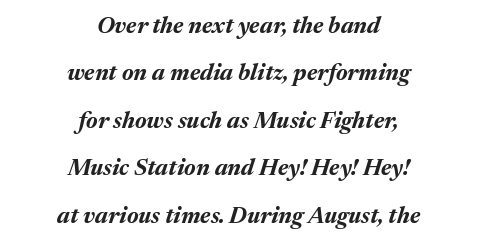
{"italic": "yes", "lean": "right", "slant_degrees": 17, "bold": "yes", "underline": "no", "align": "center", "line_spacing": "loose", "line_spacing_ratio": 2.06, "letter_spacing": "normal", "letter_spacing_em": 0.0, "glyph_px": 23}
